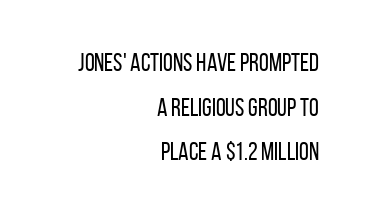
{"italic": "no", "bold": "no", "underline": "no", "align": "right", "line_spacing_ratio": 1.79, "letter_spacing": "normal", "letter_spacing_em": 0.0, "glyph_px": 25}
